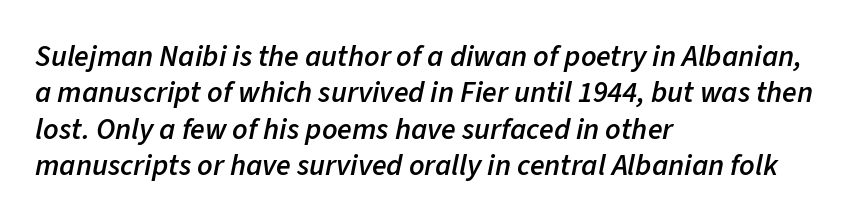
Q: Is the text bold? A: Semi-bold.
Q: Is the text italic (slanted)? A: Yes, it leans right by about 11 degrees.
Q: Is the text underlined? A: No.
Q: How is the paragraph aligned? A: Left-aligned.
Q: Is the spacing between letters normal or unusually wide? A: Normal.
Q: Width (condensed, normal, or wide)? A: Normal.
Q: Stroke contrast? A: Low.
Q: x-height? A: Medium.
Q: Monospaced? A: No.
